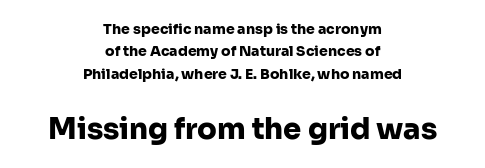
{"serif": "no", "italic": "no", "bold": "yes", "weight": "heavy", "width": "normal", "stroke_contrast": "low", "x_height": "medium", "monospaced": "no", "underline": "no", "align": "center", "line_spacing": "normal", "line_spacing_ratio": 1.59, "letter_spacing": "normal", "letter_spacing_em": 0.0, "larger_block": "second", "size_ratio": 2.07, "glyph_px": 29}
